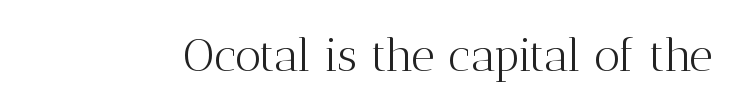
Check where the strokes stop: tiny serifs finish them off. The foot of each line stays bare and open. This reads as an unemphasized weight, regular at the heaviest. Do the characters align in a grid? No, the font is proportional. Vertical strokes here are truly vertical. The type is set solid horizontally, with unmodified tracking.
